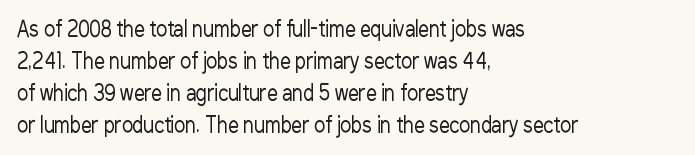
The image shows 21 px text type, upright; set left-aligned, normal line spacing (1.52x), normal letter spacing, not underlined.
